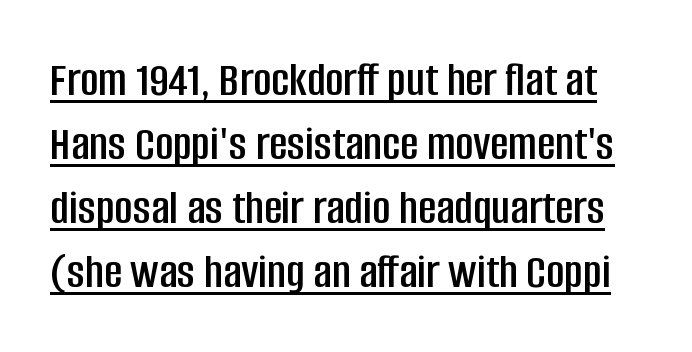
{"serif": "no", "italic": "no", "width": "condensed", "stroke_contrast": "low", "x_height": "large", "monospaced": "no", "underline": "yes", "line_spacing": "normal", "line_spacing_ratio": 1.28, "letter_spacing": "normal", "letter_spacing_em": 0.0, "glyph_px": 50}
